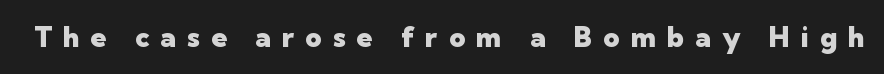
The image shows 28 px heavy sans-serif type, upright; set unusually wide letter spacing (+0.4 em), not underlined; low stroke contrast and a medium x-height.
